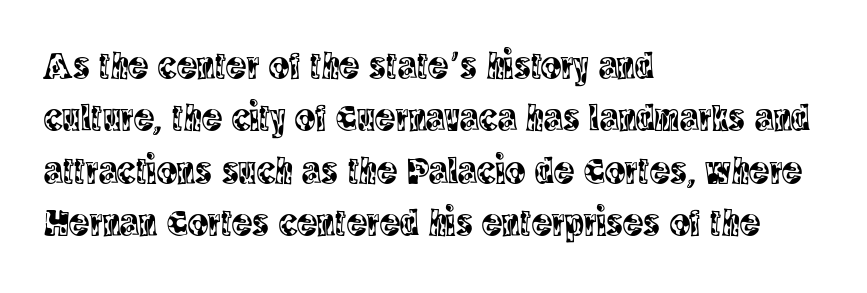
{"serif": "yes", "italic": "no", "width": "condensed", "x_height": "large", "monospaced": "no", "underline": "no", "align": "left", "line_spacing": "normal", "line_spacing_ratio": 1.38, "letter_spacing": "normal", "letter_spacing_em": 0.0, "glyph_px": 38}
